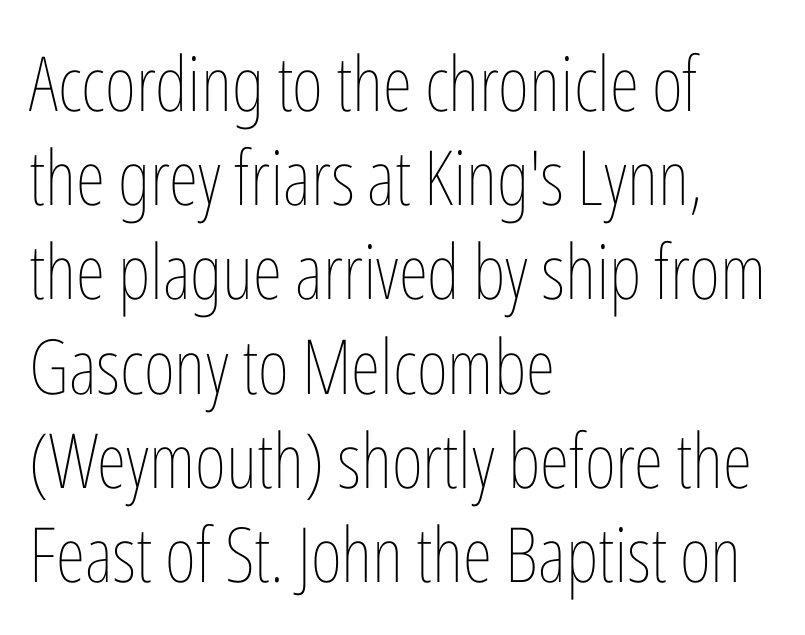
Lines of text with bare space underneath. Left-aligned paragraph, ragged on the right. These lines are rendered in a variable-pitch font. The weight tops out at a normal text grade.
